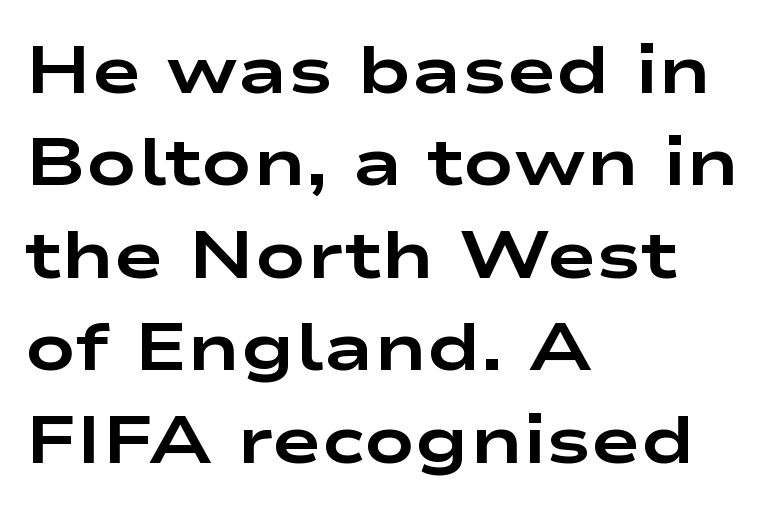
Q: Is the text bold? A: Yes.
Q: Is the text italic (slanted)? A: No, it is upright.
Q: Is the typeface a serif or a sans-serif typeface? A: Sans-serif.
Q: Is the text underlined? A: No.
Q: How is the paragraph aligned? A: Left-aligned.
Q: Is the spacing between letters normal or unusually wide? A: Normal.
Q: Is the spacing between lines tight, normal or loose? A: Normal.
Q: Width (condensed, normal, or wide)? A: Wide.
Q: Stroke contrast? A: Low.
Q: x-height? A: Medium.
Q: Monospaced? A: No.
